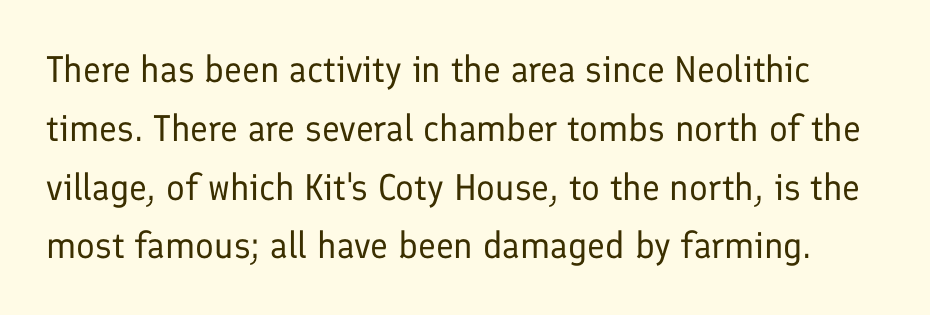
The image shows 37 px regular-weight sans-serif type, upright; set normal line spacing (1.59x), normal letter spacing, not underlined; low stroke contrast and a medium x-height.
